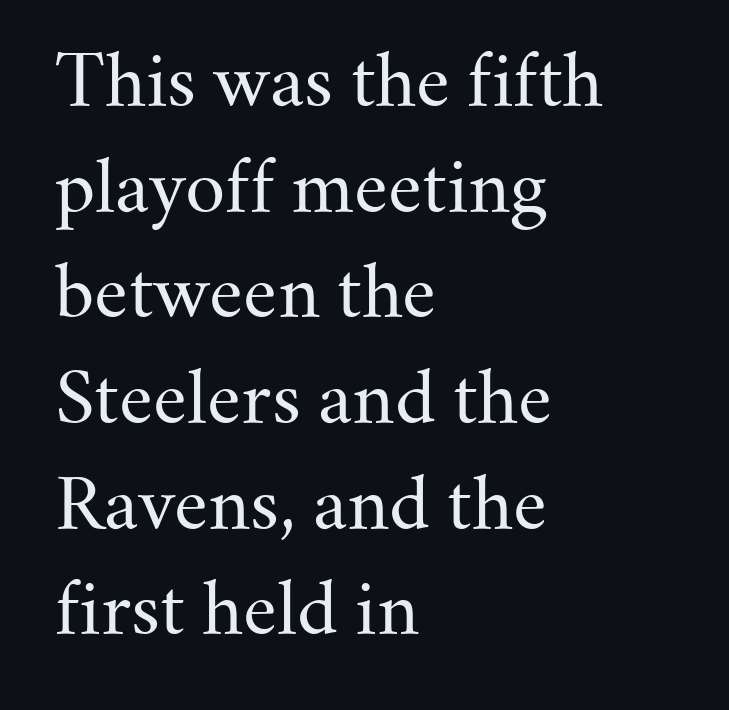
{"serif": "yes", "italic": "no", "bold": "no", "weight": "regular", "width": "normal", "stroke_contrast": "medium", "x_height": "small", "monospaced": "no", "underline": "no", "align": "left", "line_spacing": "normal", "line_spacing_ratio": 1.51, "letter_spacing": "normal", "letter_spacing_em": 0.0, "glyph_px": 70}
